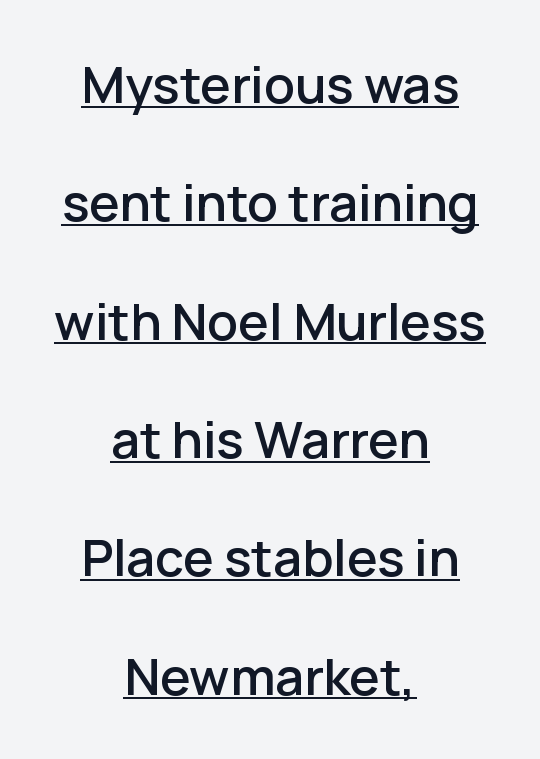
Character widths vary here, with narrow letters taking less room than wide ones. Layout note: lines centered. Quick note: not italic, upright. The passage shown stacks its lines with a broad gap. The sample's only ornament is a line tracing under the words. This rendering employs a face without finishing strokes, i.e., a sans-serif.
